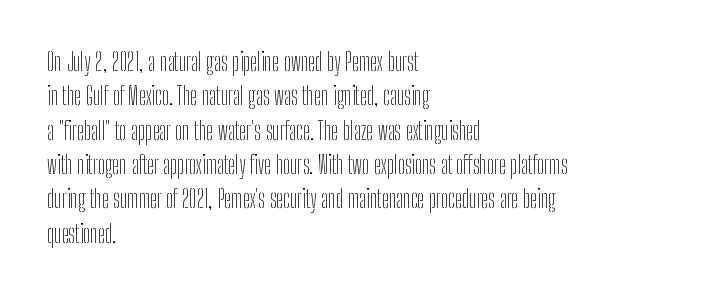
The image shows 24 px text type, upright; set left-aligned, normal line spacing (1.43x), normal letter spacing, not underlined.
